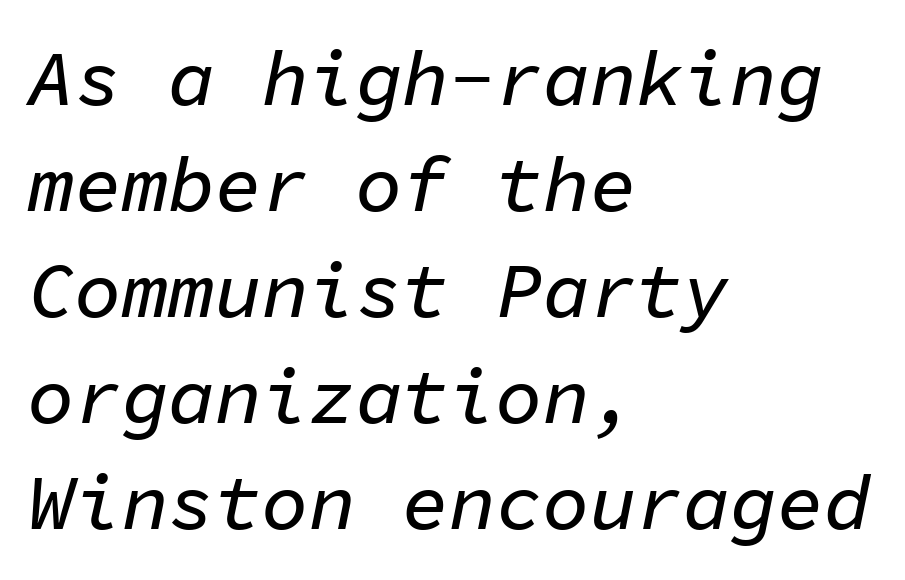
The image shows 78 px text type, italic (leaning right), monospaced; set left-aligned, normal line spacing (1.36x), normal letter spacing, not underlined; low stroke contrast and a medium x-height.
